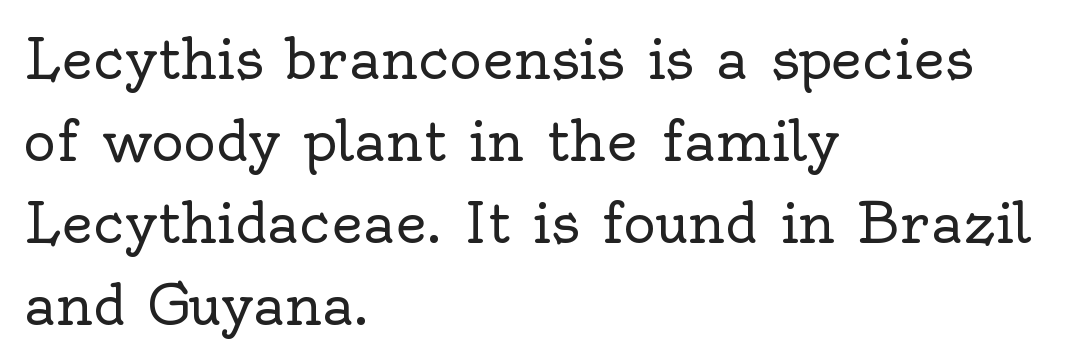
A roman cut, with each character standing at attention. On a weight scale, this lands at 450 or below. What kind of face is this? One with serifs. Quick note: interline space is typical. Horizontally, the lines are justified to the leading edge only. This sample has the flowing, uneven cadence of proportional lettering.
